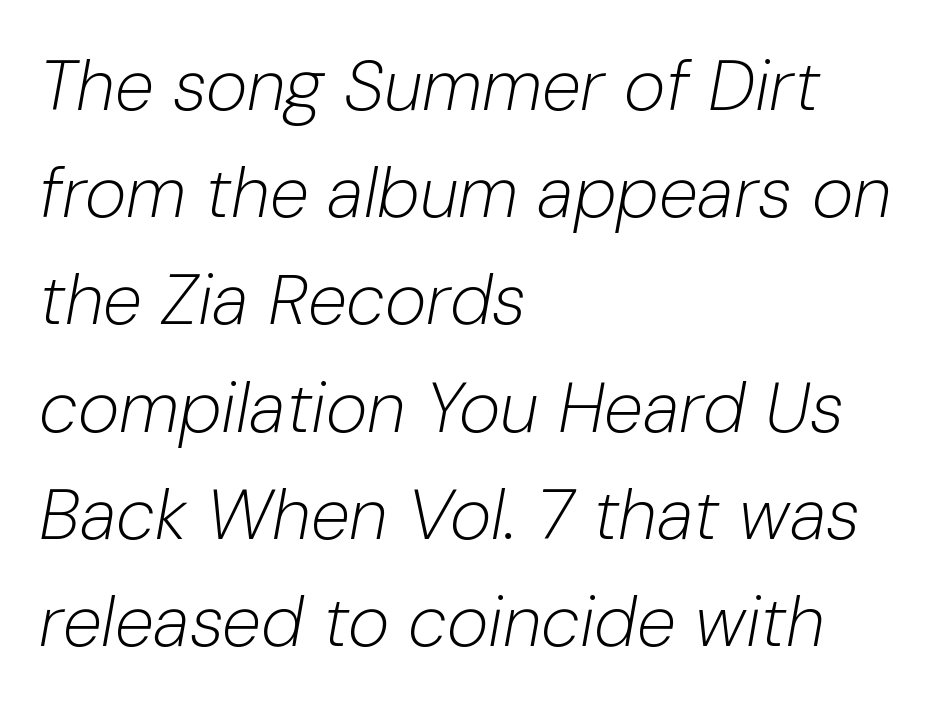
The image shows 71 px light type, italic (leaning right); set left-aligned, normal line spacing (1.51x), normal letter spacing, not underlined; low stroke contrast and a medium x-height.
